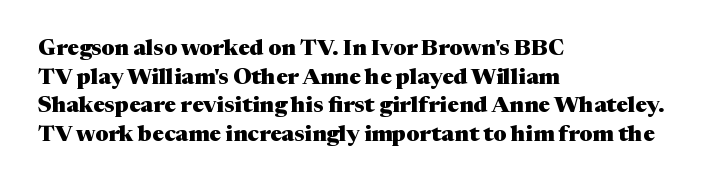
{"italic": "no", "bold": "yes", "underline": "no", "align": "left", "line_spacing": "normal", "line_spacing_ratio": 1.3, "letter_spacing": "normal", "letter_spacing_em": 0.0, "glyph_px": 22}
